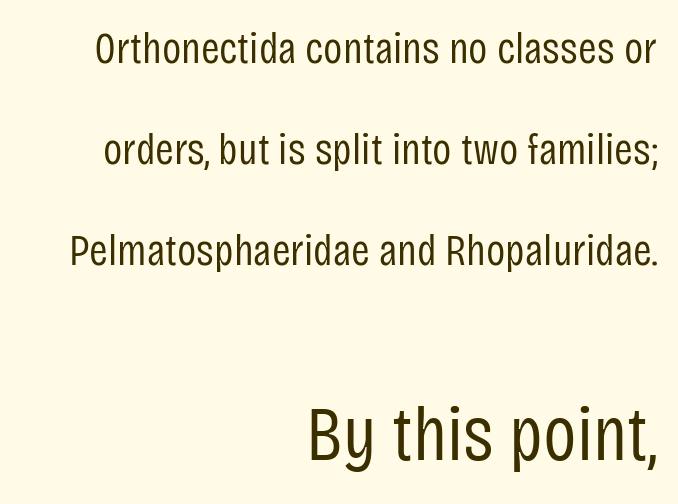
The image shows 78 px regular-weight, condensed sans-serif type, upright; set right-aligned, loose line spacing (2.25x), normal letter spacing, not underlined; the second (bottom) block is 1.73x larger; low stroke contrast and a large x-height.
